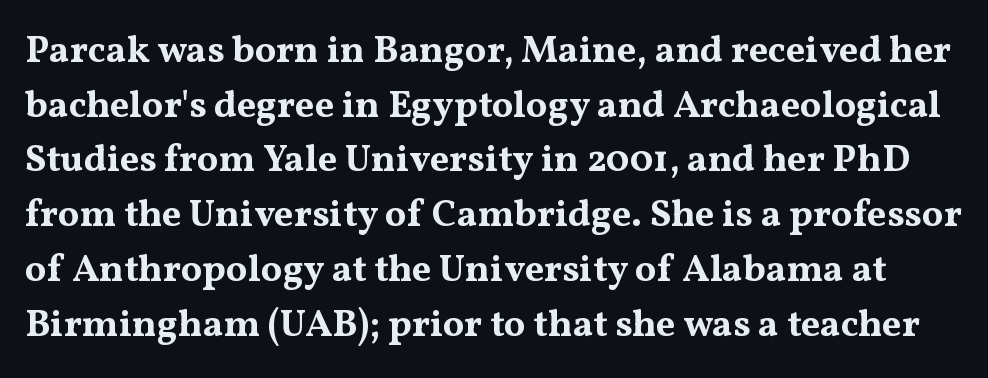
There is no visible air inserted between adjacent glyphs. Varying glyph widths throughout — classic text-font behaviour. Type style note: has serifs. Caption: bold face, heavy strokes. A bare baseline throughout the passage.
